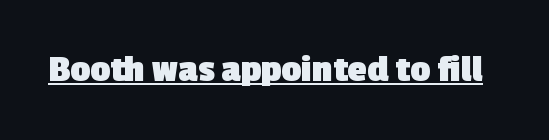
{"serif": "no", "bold": "yes", "weight": "heavy", "width": "normal", "x_height": "medium", "monospaced": "no", "underline": "yes", "letter_spacing": "normal", "letter_spacing_em": 0.0, "glyph_px": 39}
